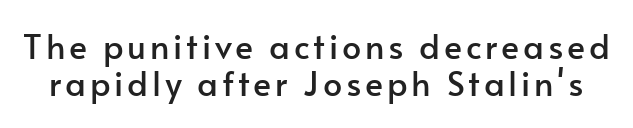
In terms of posture, this sample is upright. The rendering shows plain stroke endings on the letterforms — a sans-serif design. Only glyphs here, with clear space below each row. Cramped leading. These lines are rendered in a variable-pitch font.
